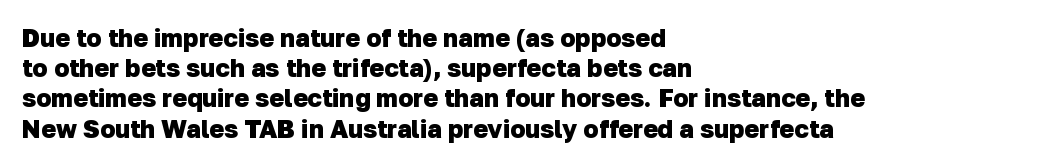
{"bold": "yes", "underline": "no", "align": "left", "line_spacing_ratio": 1.21, "letter_spacing": "normal", "letter_spacing_em": 0.0, "glyph_px": 25}
